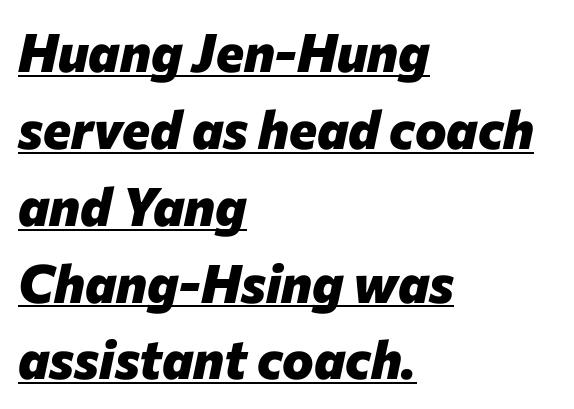
{"italic": "yes", "lean": "right", "slant_degrees": 12, "bold": "yes", "weight": "heavy", "width": "normal", "stroke_contrast": "low", "x_height": "medium", "monospaced": "no", "underline": "yes", "align": "left", "line_spacing": "normal", "line_spacing_ratio": 1.45, "letter_spacing": "normal", "letter_spacing_em": 0.0, "glyph_px": 53}
